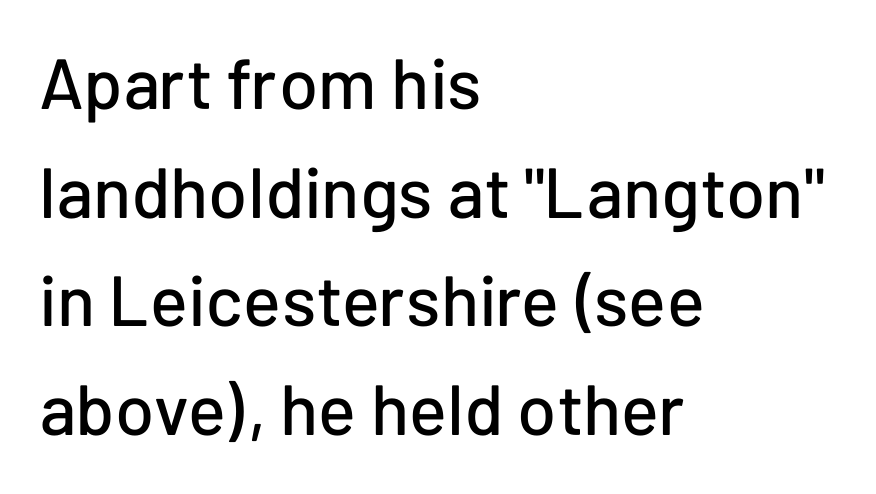
Q: Is the text italic (slanted)? A: No, it is upright.
Q: Is the typeface a serif or a sans-serif typeface? A: Sans-serif.
Q: Is the text underlined? A: No.
Q: How is the paragraph aligned? A: Left-aligned.
Q: Is the spacing between letters normal or unusually wide? A: Normal.
Q: Is the spacing between lines tight, normal or loose? A: Normal.
Q: Width (condensed, normal, or wide)? A: Normal.
Q: Stroke contrast? A: Low.
Q: x-height? A: Medium.
Q: Monospaced? A: No.
